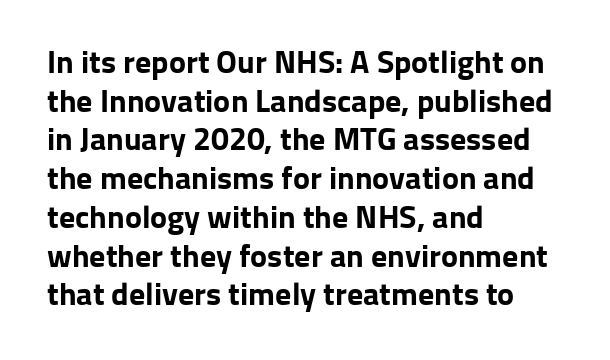
{"serif": "no", "italic": "no", "bold": "yes", "weight": "bold", "width": "normal", "stroke_contrast": "low", "x_height": "medium", "monospaced": "no", "underline": "no", "align": "left", "line_spacing_ratio": 1.21, "letter_spacing": "normal", "letter_spacing_em": 0.0, "glyph_px": 32}
